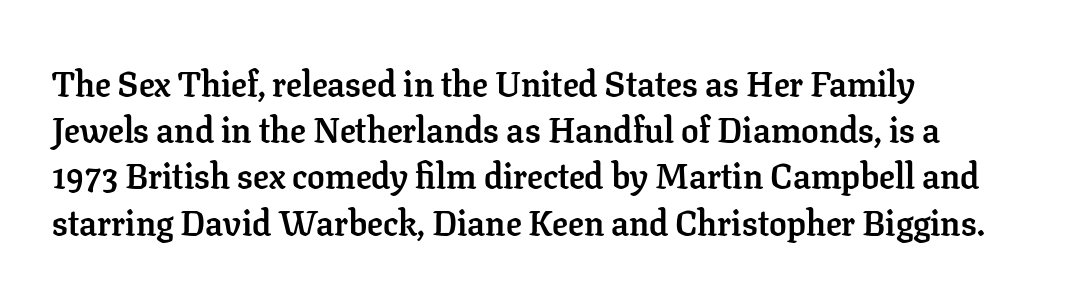
{"serif": "yes", "italic": "no", "bold": "yes", "weight": "semibold", "width": "normal", "stroke_contrast": "low", "x_height": "medium", "monospaced": "no", "underline": "no", "align": "left", "line_spacing": "normal", "line_spacing_ratio": 1.32, "letter_spacing": "normal", "letter_spacing_em": 0.0, "glyph_px": 35}
